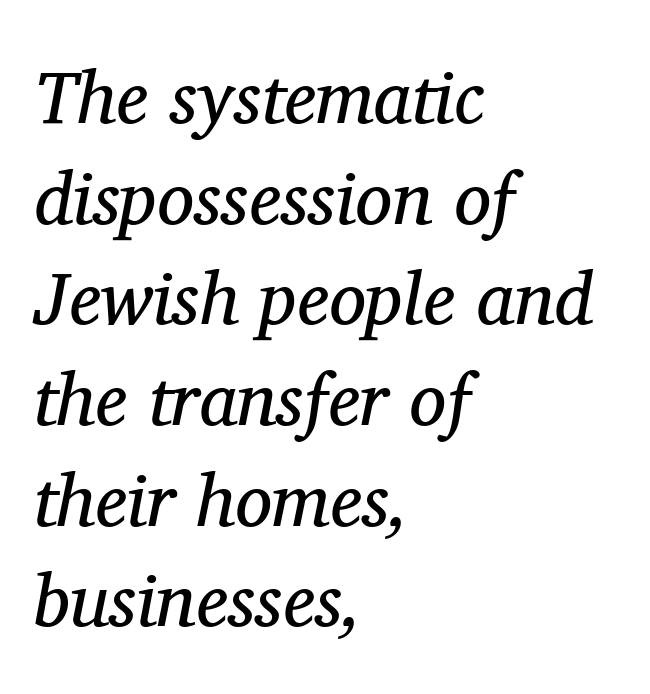
The image shows 74 px regular-weight serif type, italic (leaning right); set left-aligned, normal line spacing (1.36x), normal letter spacing, not underlined; medium stroke contrast and a medium x-height.
